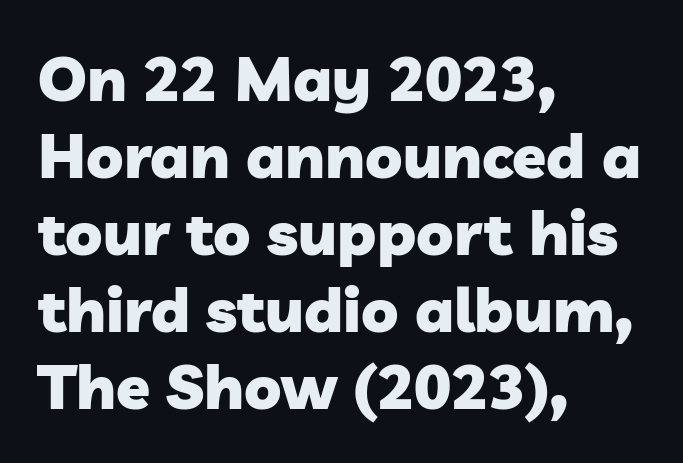
The rendering uses natural spacing where letterforms have individual widths. These lines carry a lot of weight — the face is fully bold. Short and long lines alike share a common starting point at left. Serif or sans? Sans — the stroke terminals are bare.
